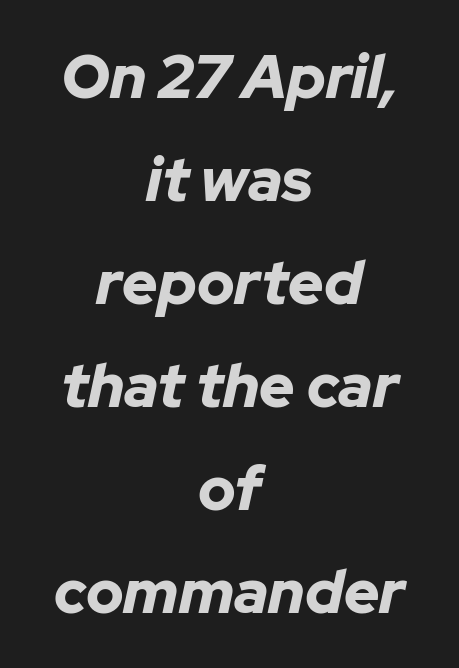
{"italic": "yes", "lean": "right", "slant_degrees": 12, "bold": "yes", "weight": "bold", "width": "normal", "stroke_contrast": "low", "x_height": "medium", "monospaced": "no", "underline": "no", "align": "center", "line_spacing": "normal", "line_spacing_ratio": 1.69, "letter_spacing": "normal", "letter_spacing_em": 0.0, "glyph_px": 61}
